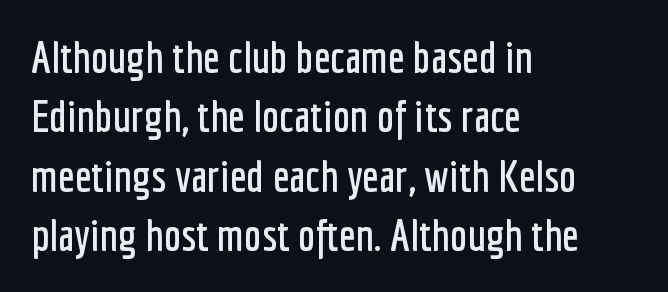
{"serif": "no", "italic": "no", "width": "condensed", "stroke_contrast": "low", "x_height": "medium", "monospaced": "no", "underline": "no", "align": "left", "line_spacing": "normal", "line_spacing_ratio": 1.35, "letter_spacing": "normal", "letter_spacing_em": 0.0, "glyph_px": 44}
